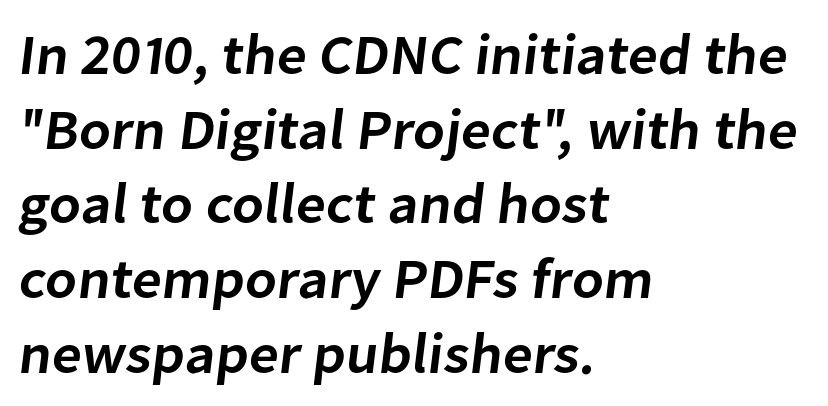
Do the characters align in a grid? No, the font is proportional. How would I describe the line gaps? Plain and ordinary. Visually the block forms a straight wall on the left and a jagged coastline on the right. Default kerning and tracking; the words read as compact shapes. A typesetter would label this face a sans.
